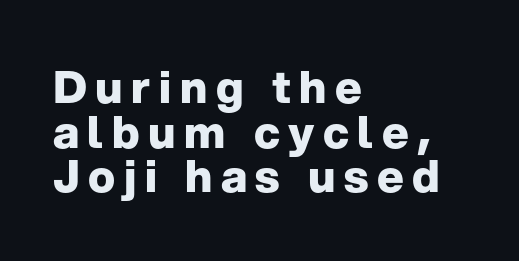
The passage shown stacks its lines with hardly any gap. In CSS terms this would be text-align: left. Underline: absent. A typesetter would call this proportional, since set widths differ per character.
